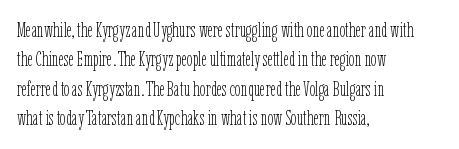
A clean baseline with only descenders dipping below it. If you drew a line through each stem, it would be perfectly vertical. Honestly, the row spacing looks completely unremarkable. Is this a heavy cut? Hardly; it is regular or lighter.
